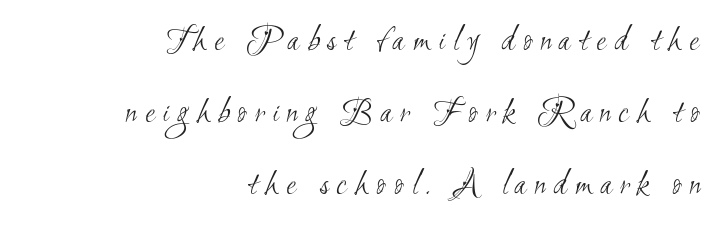
The image shows 36 px light, condensed sans-serif type; set right-aligned, loose line spacing (2.0x), unusually wide letter spacing (+0.22 em), not underlined; medium stroke contrast and a small x-height.
